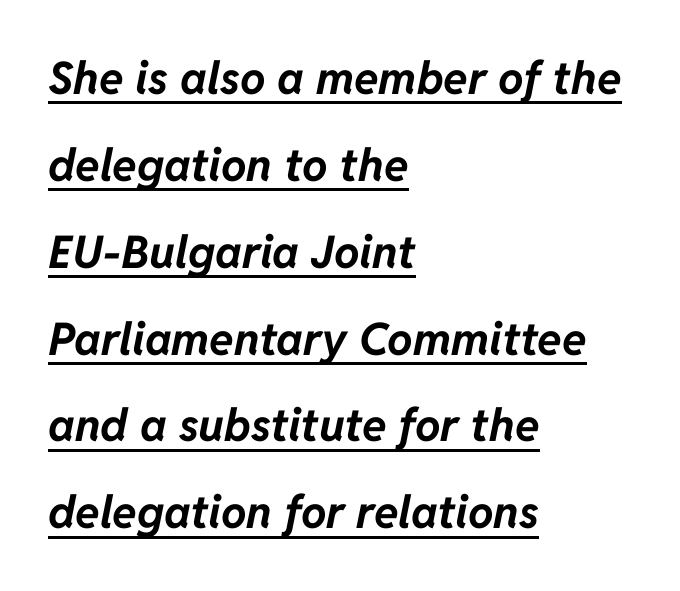
Q: Is the text bold? A: Yes.
Q: Is the text italic (slanted)? A: Yes, it leans right by about 11 degrees.
Q: Is the text underlined? A: Yes.
Q: How is the paragraph aligned? A: Left-aligned.
Q: Is the spacing between letters normal or unusually wide? A: Normal.
Q: Is the spacing between lines tight, normal or loose? A: Loose.
Q: Width (condensed, normal, or wide)? A: Normal.
Q: Stroke contrast? A: Low.
Q: x-height? A: Medium.
Q: Monospaced? A: No.
